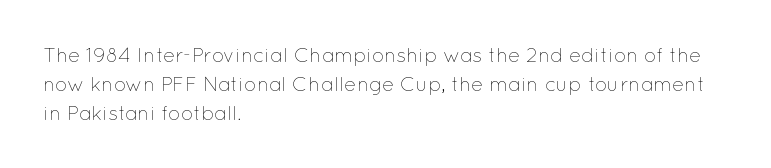
Q: Is the text bold? A: No.
Q: Is the text italic (slanted)? A: No, it is upright.
Q: Is the text underlined? A: No.
Q: How is the paragraph aligned? A: Left-aligned.
Q: Is the spacing between letters normal or unusually wide? A: Normal.
Q: Is the spacing between lines tight, normal or loose? A: Normal.
